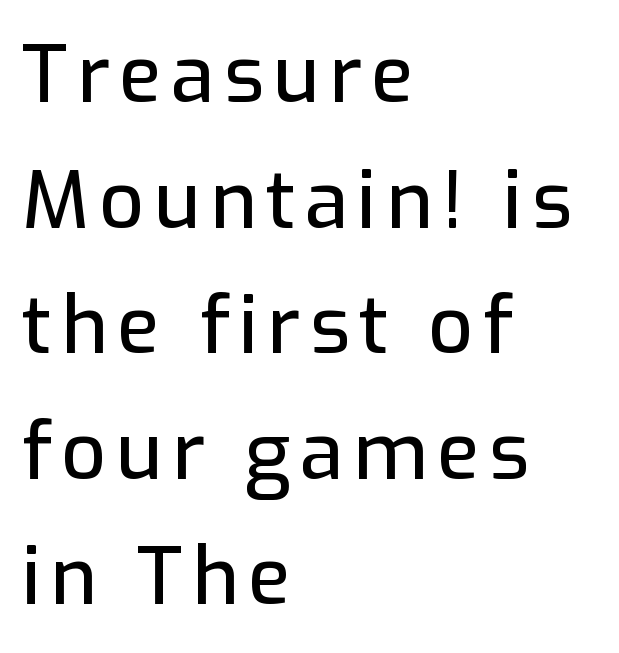
Q: Is the text italic (slanted)? A: No, it is upright.
Q: Is the typeface a serif or a sans-serif typeface? A: Sans-serif.
Q: Is the text underlined? A: No.
Q: How is the paragraph aligned? A: Left-aligned.
Q: Is the spacing between lines tight, normal or loose? A: Normal.
Q: Width (condensed, normal, or wide)? A: Normal.
Q: Stroke contrast? A: Low.
Q: x-height? A: Medium.
Q: Monospaced? A: No.
